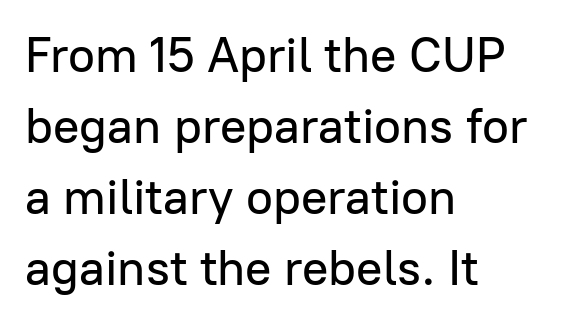
Q: Is the text italic (slanted)? A: No, it is upright.
Q: Is the typeface a serif or a sans-serif typeface? A: Sans-serif.
Q: Is the text underlined? A: No.
Q: How is the paragraph aligned? A: Left-aligned.
Q: Is the spacing between letters normal or unusually wide? A: Normal.
Q: Is the spacing between lines tight, normal or loose? A: Normal.
Q: Width (condensed, normal, or wide)? A: Normal.
Q: Stroke contrast? A: Low.
Q: x-height? A: Medium.
Q: Monospaced? A: No.
